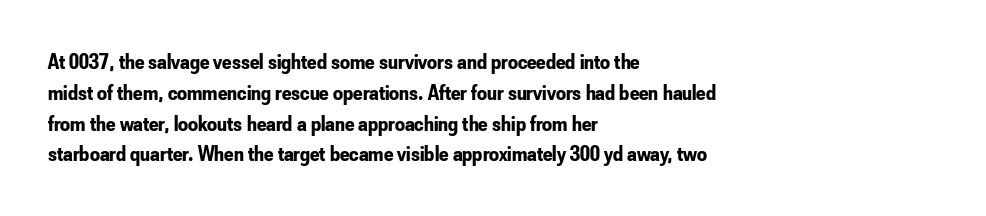
{"italic": "no", "bold": "yes", "underline": "no", "align": "left", "line_spacing": "normal", "line_spacing_ratio": 1.4, "letter_spacing": "normal", "letter_spacing_em": 0.0, "glyph_px": 22}
